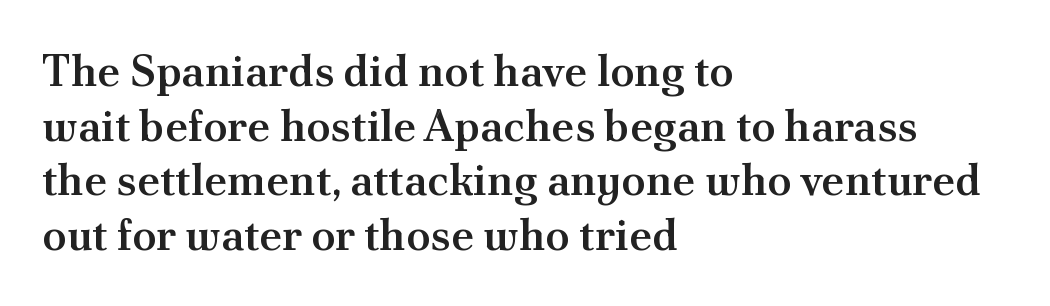
The face used here is seriffed, in the tradition of book romans. Character widths vary here, with narrow letters taking less room than wide ones. Words appear dense and cohesive because spacing is normal. This sample uses an upright cut, with every glyph sitting square on the baseline.
